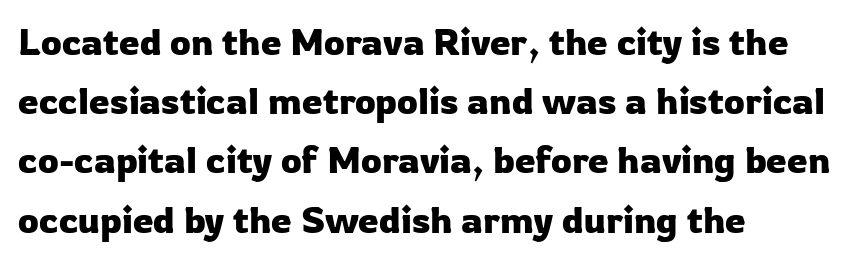
This sample uses plain, unmodified letter spacing. The passage is arranged the way most books set body copy — flush left. This sample keeps an unexceptional amount of space between lines. These lines are rendered in a variable-pitch font. Every character sits straight up, as roman type does. Is this a sans? Yes — the strokes have no serifs.
